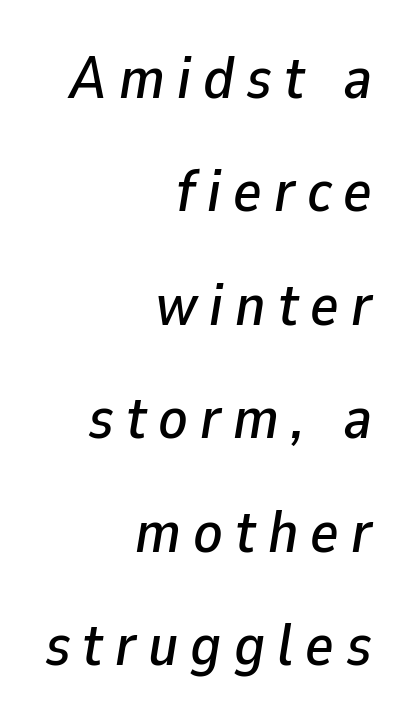
The image shows 60 px text type, italic (leaning right); set right-aligned, line spacing 1.89x, unusually wide letter spacing (+0.2 em), not underlined; low stroke contrast and a medium x-height.
